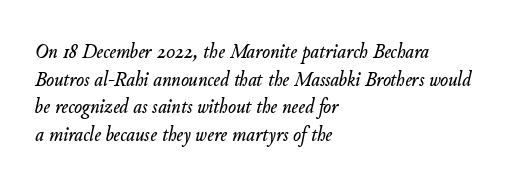
Q: Is the text italic (slanted)? A: Yes, it leans right by about 11 degrees.
Q: Is the text underlined? A: No.
Q: How is the paragraph aligned? A: Left-aligned.
Q: Is the spacing between letters normal or unusually wide? A: Normal.
Q: Is the spacing between lines tight, normal or loose? A: Normal.
